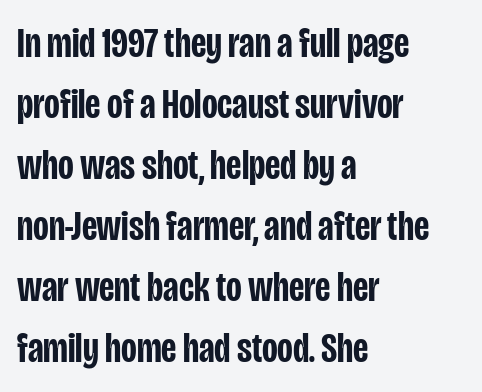
Q: Is the text bold? A: Semi-bold.
Q: Is the text italic (slanted)? A: No, it is upright.
Q: Is the typeface a serif or a sans-serif typeface? A: Sans-serif.
Q: Is the text underlined? A: No.
Q: How is the paragraph aligned? A: Left-aligned.
Q: Is the spacing between letters normal or unusually wide? A: Normal.
Q: Is the spacing between lines tight, normal or loose? A: Normal.
Q: Width (condensed, normal, or wide)? A: Condensed.
Q: Stroke contrast? A: Low.
Q: x-height? A: Large.
Q: Monospaced? A: No.
